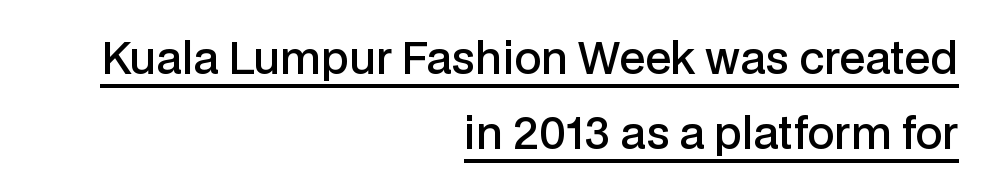
This sample carries an underscore along the baseline area. Is this a sans? Yes — the strokes have no serifs. Think of a printed novel: that variable character pitch is what you see here. No italicization has been applied; the sample stays upright.
